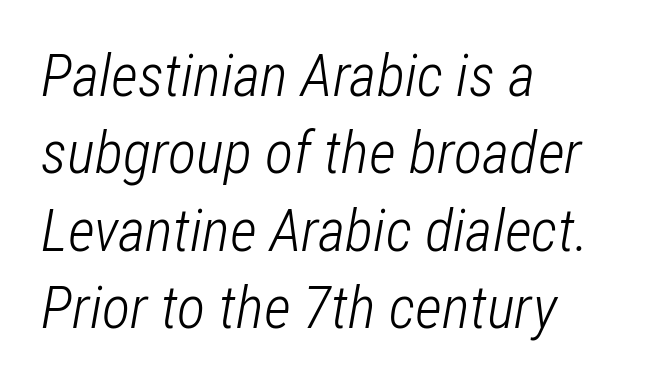
Q: Is the text bold? A: No.
Q: Is the text italic (slanted)? A: Yes, it leans right by about 12 degrees.
Q: Is the text underlined? A: No.
Q: How is the paragraph aligned? A: Left-aligned.
Q: Is the spacing between letters normal or unusually wide? A: Normal.
Q: Is the spacing between lines tight, normal or loose? A: Normal.
Q: Width (condensed, normal, or wide)? A: Condensed.
Q: Stroke contrast? A: Low.
Q: x-height? A: Medium.
Q: Monospaced? A: No.
